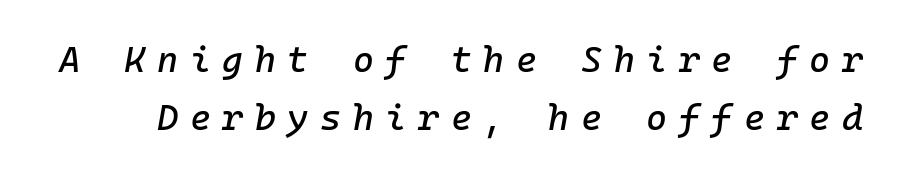
Q: Is the text italic (slanted)? A: Yes, it leans right by about 10 degrees.
Q: Is the text underlined? A: No.
Q: Is the spacing between letters normal or unusually wide? A: Unusually wide.
Q: Is the spacing between lines tight, normal or loose? A: Normal.
Q: Width (condensed, normal, or wide)? A: Normal.
Q: Stroke contrast? A: Low.
Q: x-height? A: Medium.
Q: Monospaced? A: Yes.
